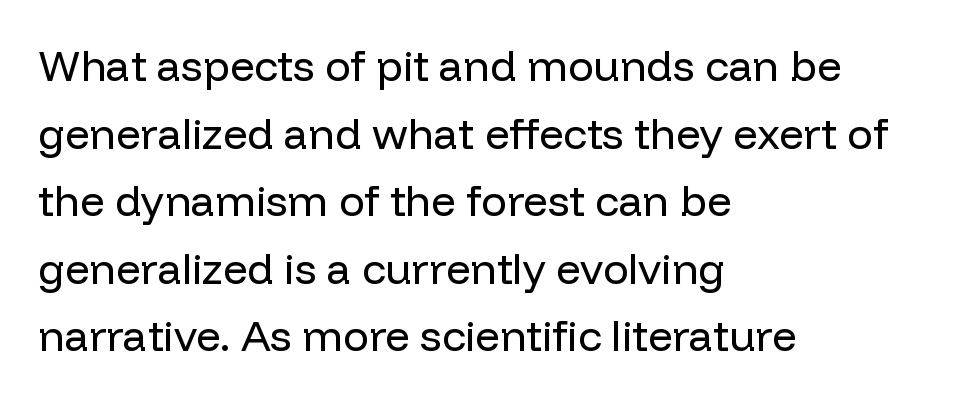
{"serif": "no", "italic": "no", "bold": "no", "weight": "regular", "width": "normal", "stroke_contrast": "low", "x_height": "medium", "monospaced": "no", "underline": "no", "align": "left", "line_spacing": "normal", "line_spacing_ratio": 1.57, "letter_spacing": "normal", "letter_spacing_em": 0.0, "glyph_px": 43}
